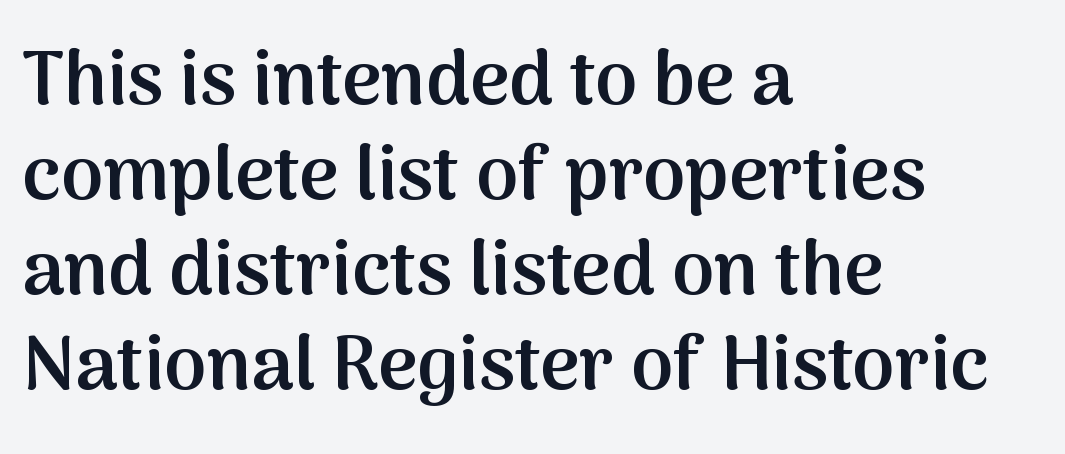
{"serif": "no", "italic": "no", "bold": "semi", "weight": "semibold", "width": "normal", "stroke_contrast": "medium", "x_height": "medium", "monospaced": "no", "underline": "no", "align": "left", "line_spacing": "normal", "line_spacing_ratio": 1.25, "letter_spacing": "normal", "letter_spacing_em": 0.0, "glyph_px": 76}
